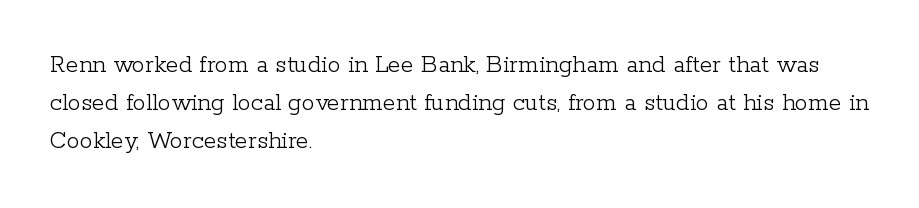
The image shows 26 px text type, upright; set left-aligned, normal line spacing (1.47x), normal letter spacing, not underlined.
